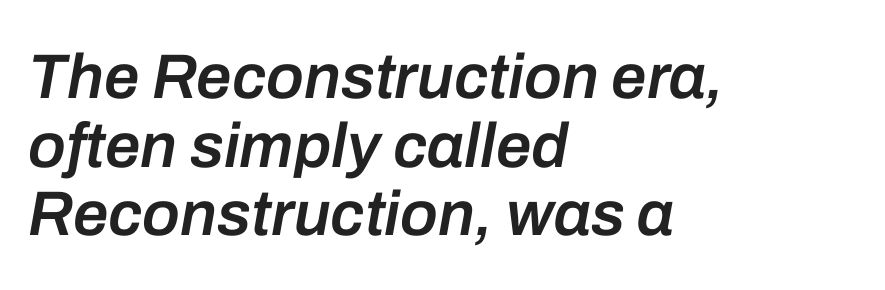
Is the letter spacing exaggerated? No — it looks like the ordinary default. If you measured baseline to baseline, you'd find a short distance. The text carries the slant typical of an italic or oblique font. Visually the block forms a straight wall on the left and a jagged coastline on the right. Rule under the text: the space is simply empty.
